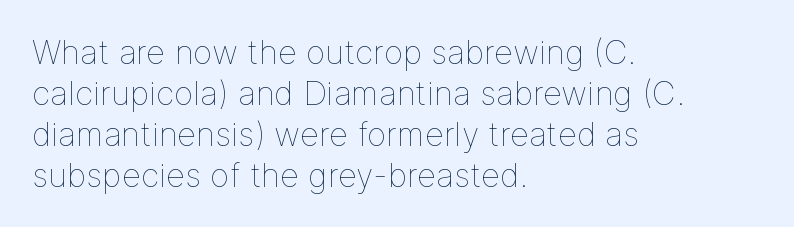
The image shows 33 px thin type, upright; set left-aligned, line spacing 1.24x, normal letter spacing, not underlined; low stroke contrast and a medium x-height.
